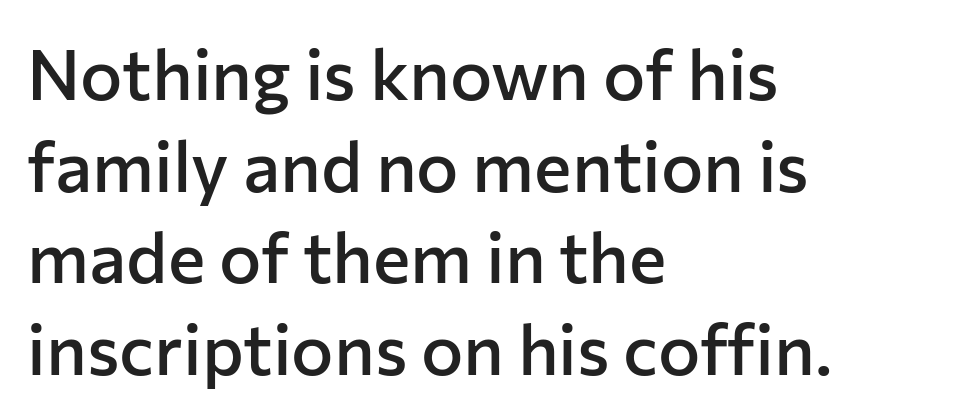
The image shows 71 px semibold sans-serif type, upright; set left-aligned, normal line spacing (1.29x), normal letter spacing, not underlined; low stroke contrast and a medium x-height.
